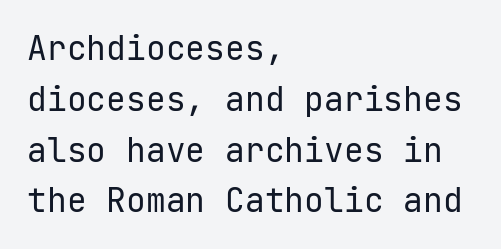
{"serif": "no", "italic": "no", "bold": "no", "weight": "regular", "width": "normal", "stroke_contrast": "low", "x_height": "medium", "monospaced": "yes", "underline": "no", "align": "left", "line_spacing": "normal", "line_spacing_ratio": 1.54, "letter_spacing": "normal", "letter_spacing_em": 0.0, "glyph_px": 33}
